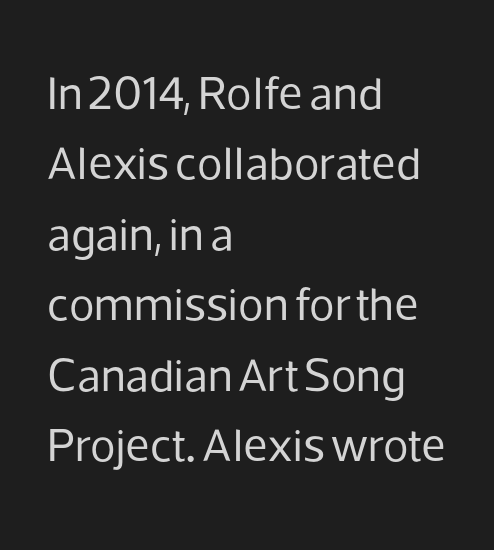
Q: Is the text bold? A: No.
Q: Is the text italic (slanted)? A: No, it is upright.
Q: Is the typeface a serif or a sans-serif typeface? A: Sans-serif.
Q: Is the text underlined? A: No.
Q: How is the paragraph aligned? A: Left-aligned.
Q: Is the spacing between letters normal or unusually wide? A: Normal.
Q: Is the spacing between lines tight, normal or loose? A: Normal.
Q: Width (condensed, normal, or wide)? A: Normal.
Q: Stroke contrast? A: Low.
Q: x-height? A: Medium.
Q: Monospaced? A: No.
